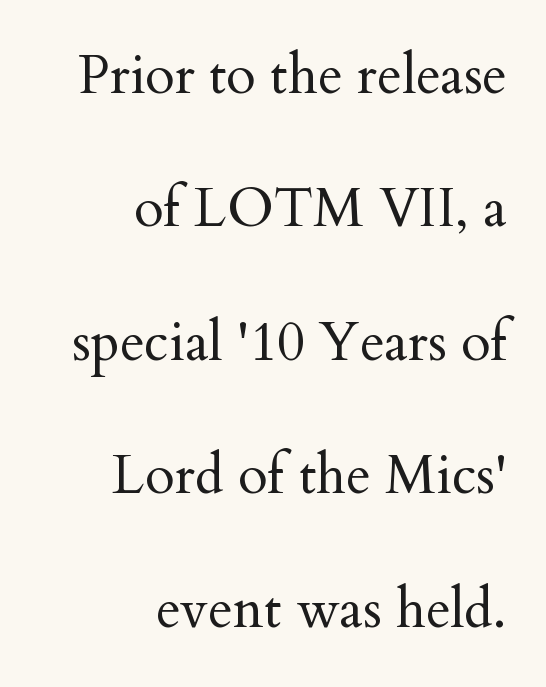
Q: Is the text bold? A: No.
Q: Is the text italic (slanted)? A: No, it is upright.
Q: Is the typeface a serif or a sans-serif typeface? A: Serif.
Q: Is the text underlined? A: No.
Q: How is the paragraph aligned? A: Right-aligned.
Q: Is the spacing between letters normal or unusually wide? A: Normal.
Q: Is the spacing between lines tight, normal or loose? A: Loose.
Q: Width (condensed, normal, or wide)? A: Normal.
Q: Stroke contrast? A: Medium.
Q: x-height? A: Small.
Q: Monospaced? A: No.
